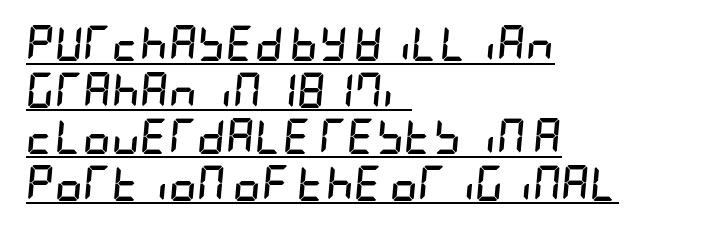
The image shows 35 px semibold, condensed type, italic (leaning right); set left-aligned, normal line spacing (1.33x), normal letter spacing, underlined; low stroke contrast and a large x-height.
